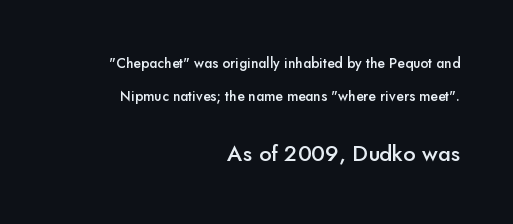
The image shows 22 px text type, upright; set right-aligned, loose line spacing (2.38x), normal letter spacing, not underlined; the second (bottom) block is 1.57x larger.
